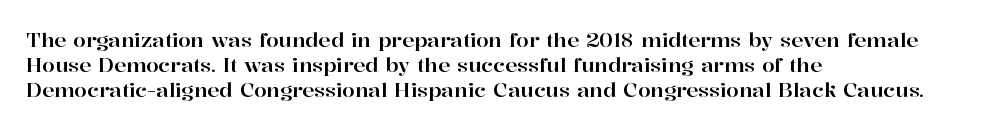
The image shows 20 px text type, upright; set left-aligned, normal line spacing (1.25x), normal letter spacing, not underlined.
